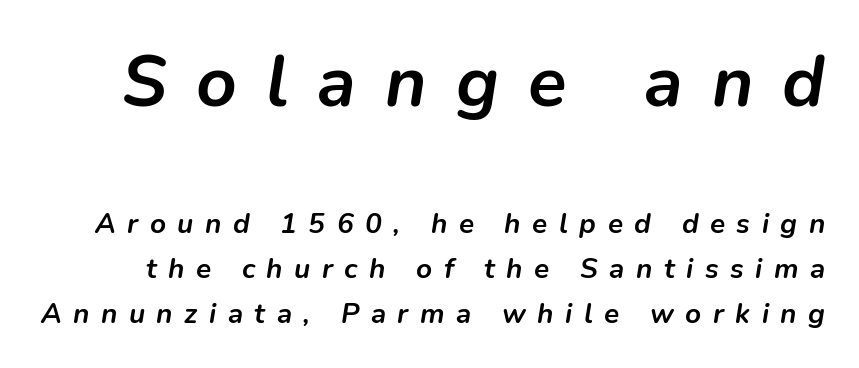
The image shows 71 px semibold type, italic (leaning right); set normal line spacing (1.6x), unusually wide letter spacing (+0.41 em), not underlined; the first (top) block is 2.54x larger; low stroke contrast and a medium x-height.
